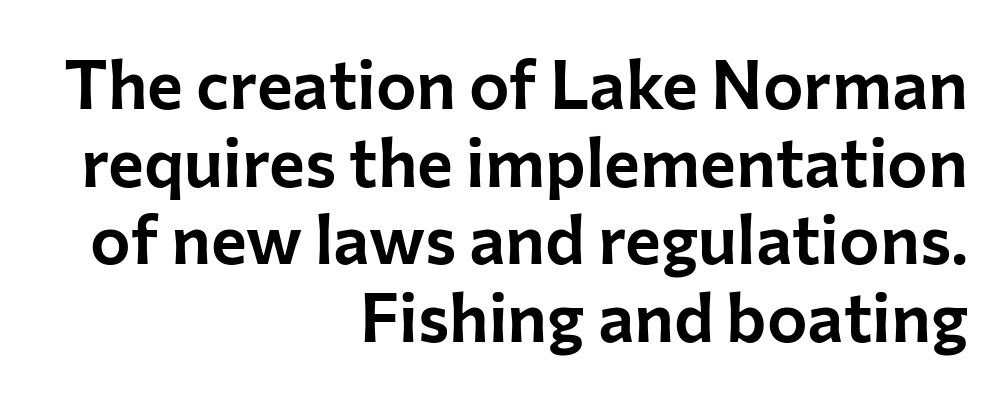
The image shows 68 px sans-serif type, upright; set right-aligned, tight line spacing (1.14x), normal letter spacing, not underlined; low stroke contrast and a medium x-height.
